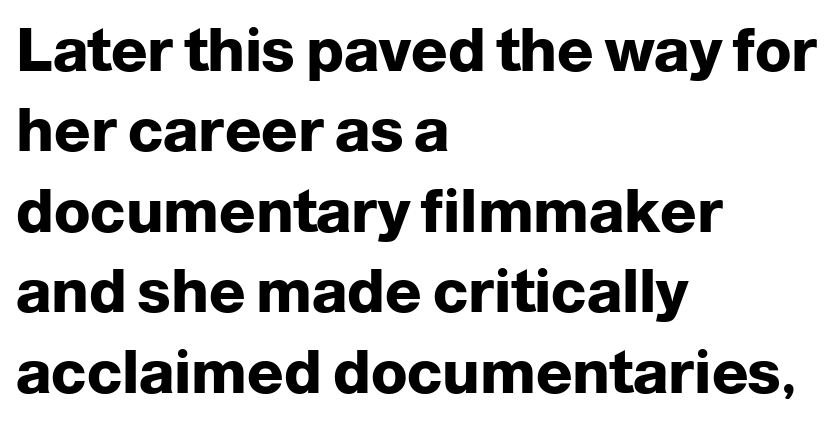
{"serif": "no", "italic": "no", "bold": "yes", "weight": "heavy", "width": "normal", "stroke_contrast": "low", "x_height": "medium", "monospaced": "no", "underline": "no", "align": "left", "line_spacing": "normal", "line_spacing_ratio": 1.34, "letter_spacing": "normal", "letter_spacing_em": 0.0, "glyph_px": 60}
